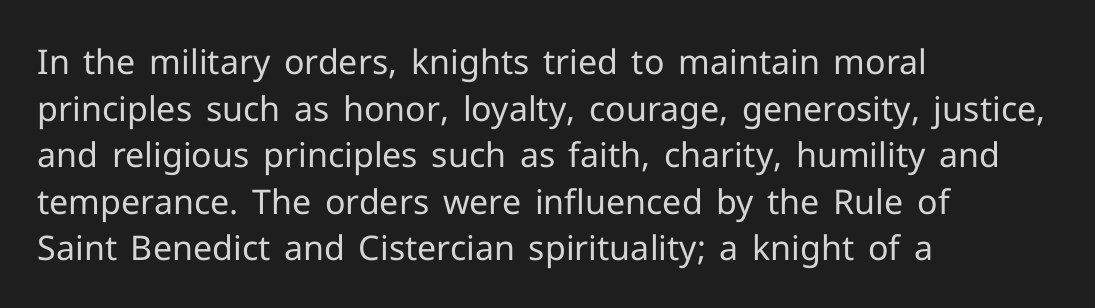
The image shows 34 px regular-weight sans-serif type, upright; set left-aligned, normal line spacing (1.37x), normal letter spacing, not underlined; low stroke contrast and a medium x-height.
